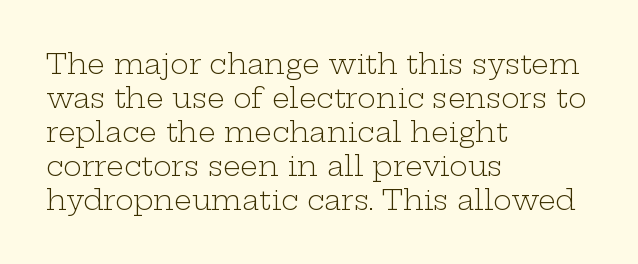
Plain, unruled lines of type. No letter is thick-stroked: the sample isn't bold. Look at the tracking — it's just the regular setting, nothing added. The paragraph shown leans on its left margin. You can tell it's not italic because the verticals are truly vertical.
